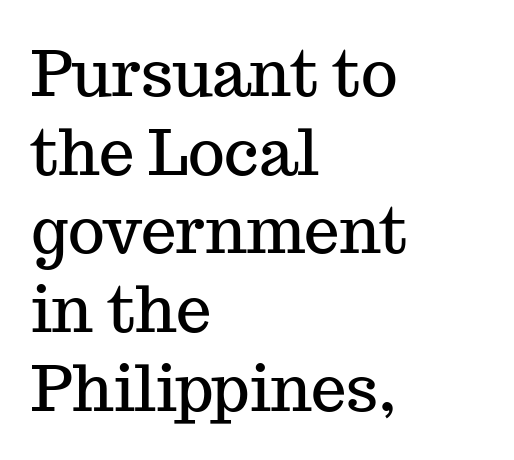
The image shows 63 px serif type, upright; set left-aligned, normal line spacing (1.25x), normal letter spacing, not underlined; medium stroke contrast and a medium x-height.
